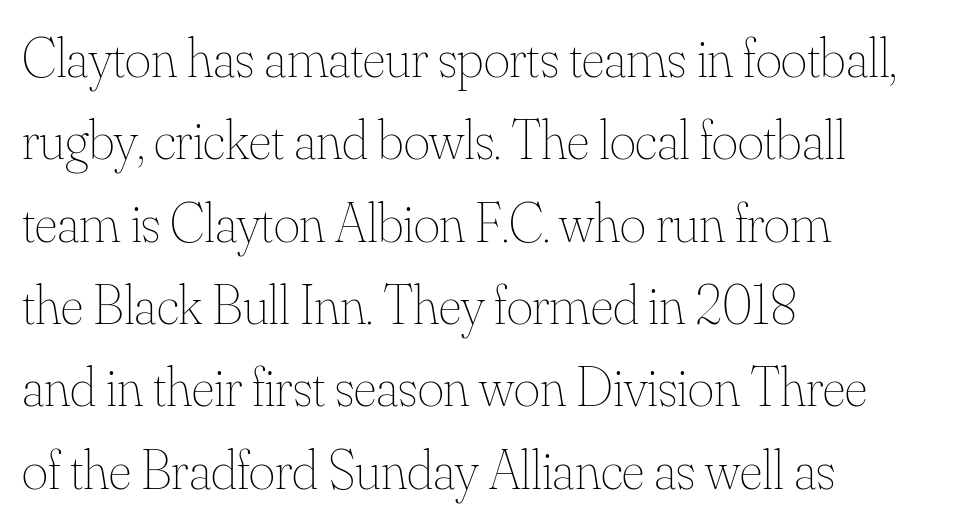
The strokes are not fattened; the text isn't bold. The passage shown is typed in a proportional face where columns would drift. How would I describe the line gaps? Plain and ordinary. Italic? Not at all — the glyphs are vertical.
